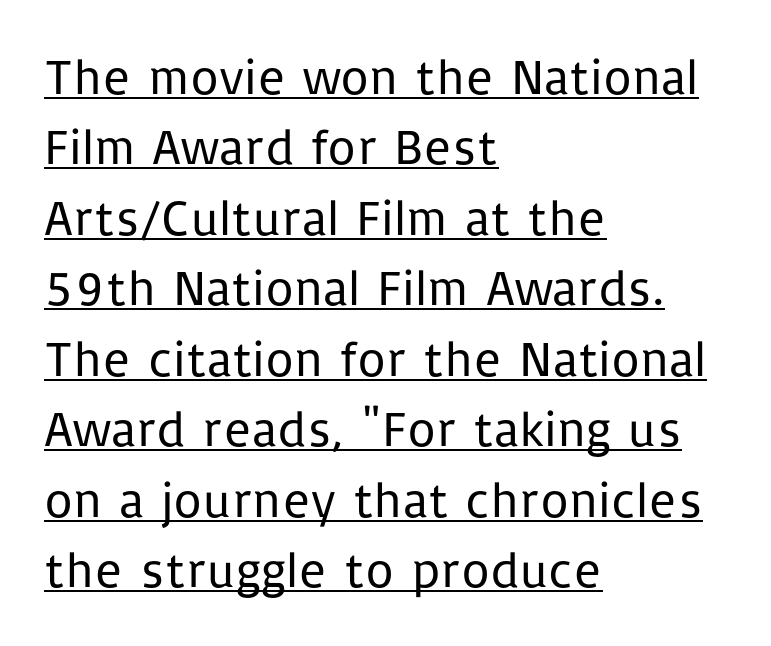
The designer went with a sans here, leaving each stem footless. Glance below the letters and you will spot a drawn line. Default kerning and tracking; the words read as compact shapes. The compositor pushed each line to the left boundary. Baseline-to-baseline distance is the conventional proportion of letter height.
